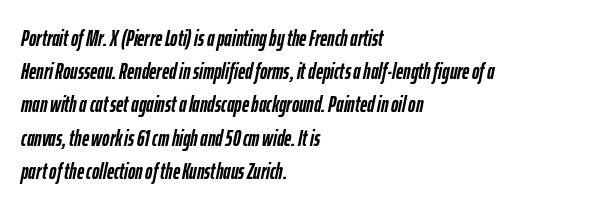
{"italic": "yes", "lean": "right", "slant_degrees": 12, "bold": "yes", "underline": "no", "align": "left", "line_spacing": "normal", "line_spacing_ratio": 1.51, "letter_spacing": "normal", "letter_spacing_em": 0.0, "glyph_px": 22}
